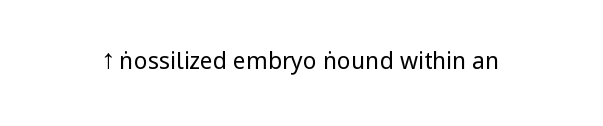
Q: Is the text bold? A: No.
Q: Is the text italic (slanted)? A: No, it is upright.
Q: Is the text underlined? A: No.
Q: Is the spacing between letters normal or unusually wide? A: Normal.
